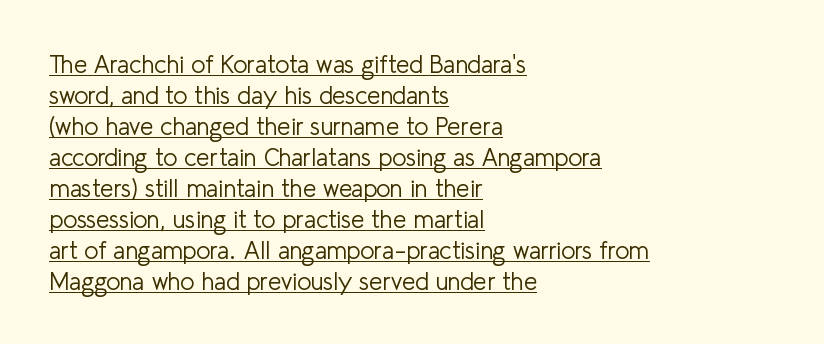
Left-aligned paragraph, ragged on the right. The letters stand straight up with perfectly vertical stems. A typesetter would call this leading conventional body-copy spacing. There is no visible air inserted between adjacent glyphs. Stems here are at most as thick as an everyday book face.
